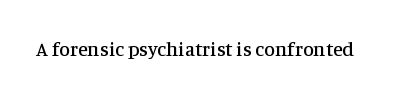
The image shows 20 px text type, upright; set normal letter spacing, not underlined.
